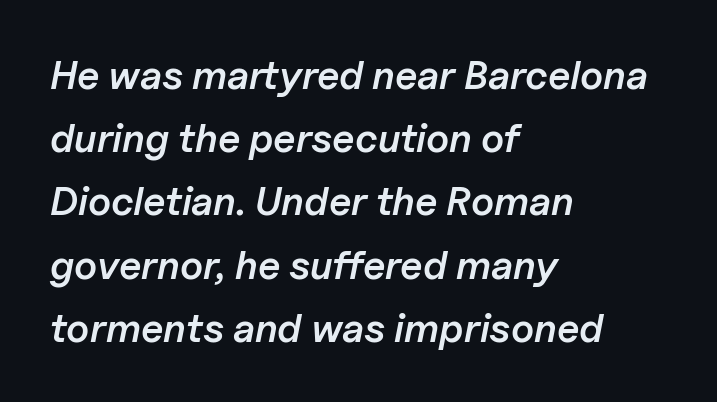
{"italic": "yes", "lean": "right", "slant_degrees": 11, "bold": "semi", "weight": "semibold", "width": "normal", "stroke_contrast": "low", "x_height": "medium", "monospaced": "no", "underline": "no", "align": "left", "line_spacing": "normal", "line_spacing_ratio": 1.58, "letter_spacing": "normal", "letter_spacing_em": 0.0, "glyph_px": 40}
